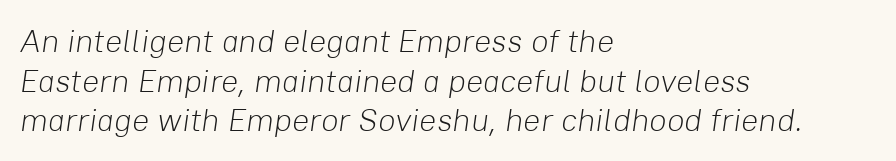
Slanted lettering throughout. The type is set solid horizontally, with unmodified tracking. Varying glyph widths throughout — classic text-font behaviour. Descender tails drop into unmarked territory. Each line starts at the same left margin while the right side varies. No chunkiness to these letters — they're not bold.
